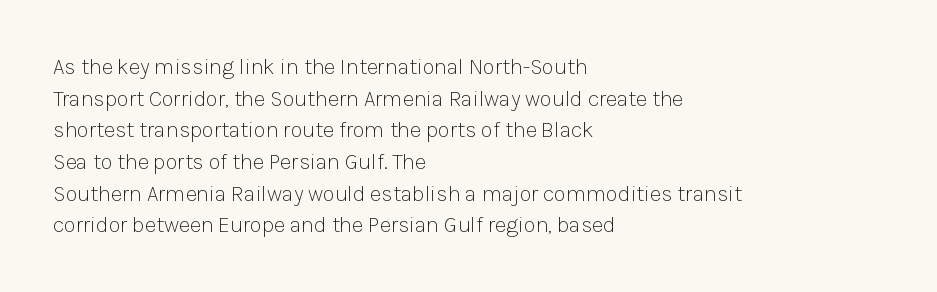
The image shows 22 px text type, upright; set left-aligned, normal line spacing (1.44x), normal letter spacing, not underlined.
